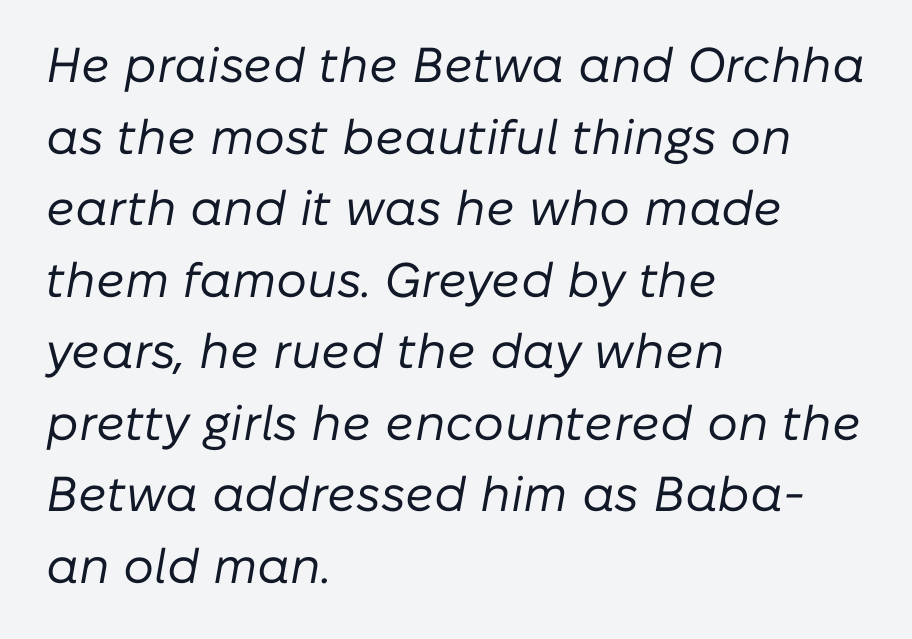
{"italic": "yes", "lean": "right", "slant_degrees": 10, "bold": "no", "weight": "regular", "width": "normal", "stroke_contrast": "low", "x_height": "medium", "monospaced": "no", "underline": "no", "align": "left", "line_spacing": "normal", "line_spacing_ratio": 1.46, "letter_spacing": "normal", "letter_spacing_em": 0.0, "glyph_px": 49}
